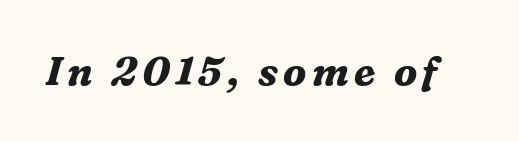
Its strokes are broad and dark, the hallmark of bold type. No word sits above an underline. Serif or sans? Serif — the stroke terminals have little feet. The rendering uses natural spacing where letterforms have individual widths.
